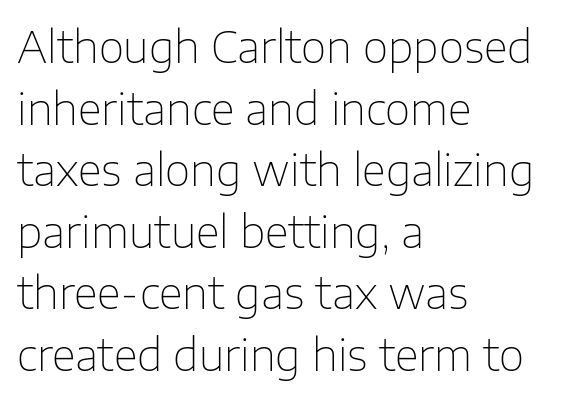
If you drew a line through each stem, it would be perfectly vertical. The passage shown stacks its lines at a standard gap. Only glyphs here, with clear space below each row. Think of a printed novel: that variable character pitch is what you see here.
